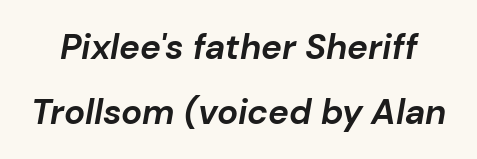
The image shows 35 px bold type, italic (leaning right); set line spacing 1.85x, normal letter spacing, not underlined; low stroke contrast and a medium x-height.
